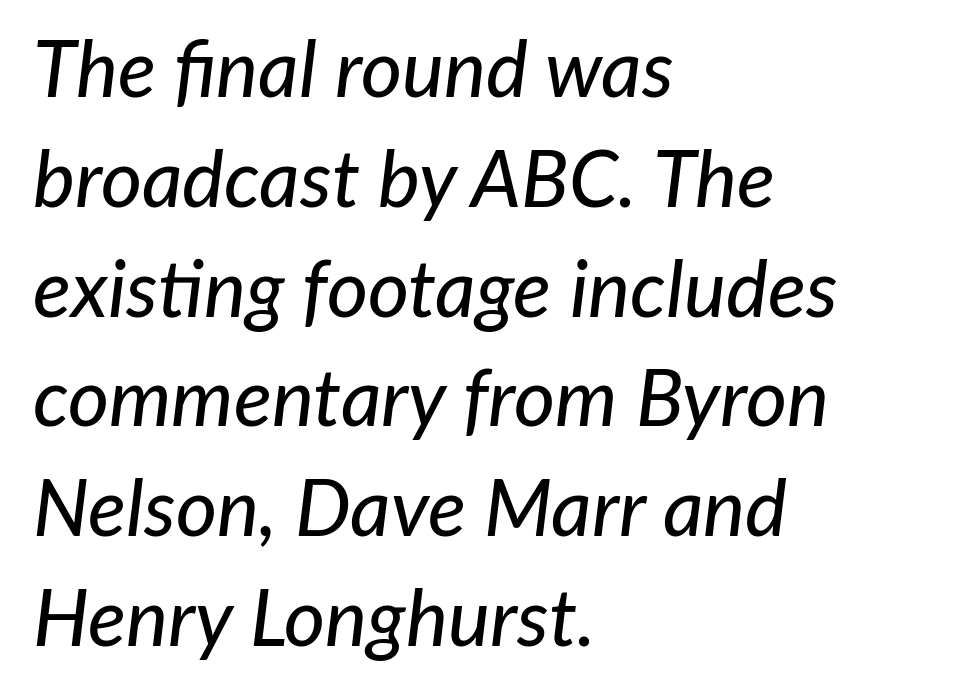
The tracking reads as untouched default to a designer's eye. The leading is moderate, giving the passage an even texture. Any mark beneath the type? The region is blank. The specimen reads as italic at a glance. The text block is weighted toward the left margin, trailing off unevenly rightward.
